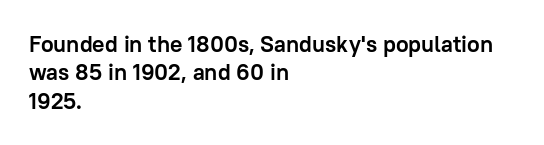
The image shows 23 px bold type, upright; set left-aligned, line spacing 1.23x, normal letter spacing, not underlined.
